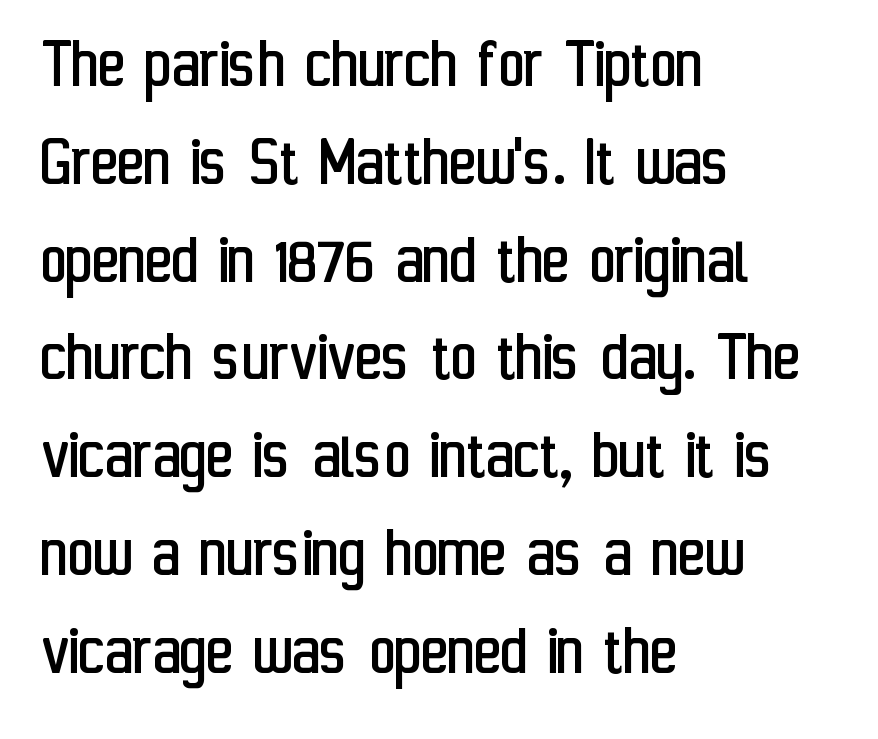
Unbolded letterforms with no extra heft. Note the varied advance widths — an 'i' is clearly narrower than an 'm'. The specimen reads as upright at a glance. Unmarked baselines from the first word to the last.
